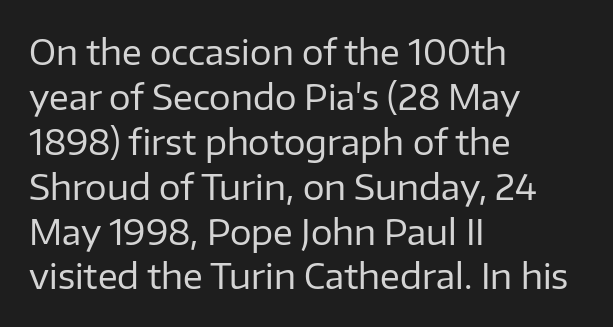
Q: Is the text bold? A: No.
Q: Is the text italic (slanted)? A: No, it is upright.
Q: Is the typeface a serif or a sans-serif typeface? A: Sans-serif.
Q: Is the text underlined? A: No.
Q: How is the paragraph aligned? A: Left-aligned.
Q: Is the spacing between letters normal or unusually wide? A: Normal.
Q: Is the spacing between lines tight, normal or loose? A: Normal.
Q: Width (condensed, normal, or wide)? A: Normal.
Q: Stroke contrast? A: Low.
Q: x-height? A: Medium.
Q: Monospaced? A: No.
